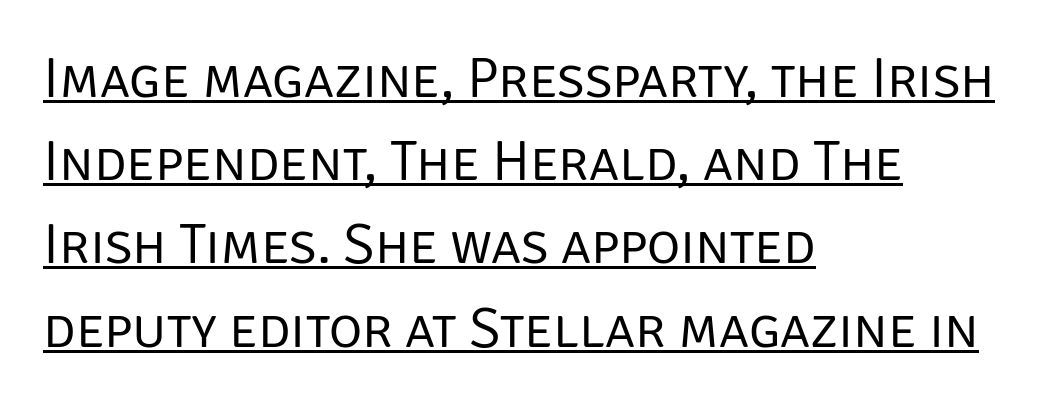
The setting favours the left margin, as ordinary paragraphs usually do. The rendering uses natural spacing where letterforms have individual widths. The font family rendered here belongs to the sans-serif group. Compared with a typical body face, this is equally light or lighter still. The tracking reads as untouched default to a designer's eye. A baseline rule has been typeset under these characters.
